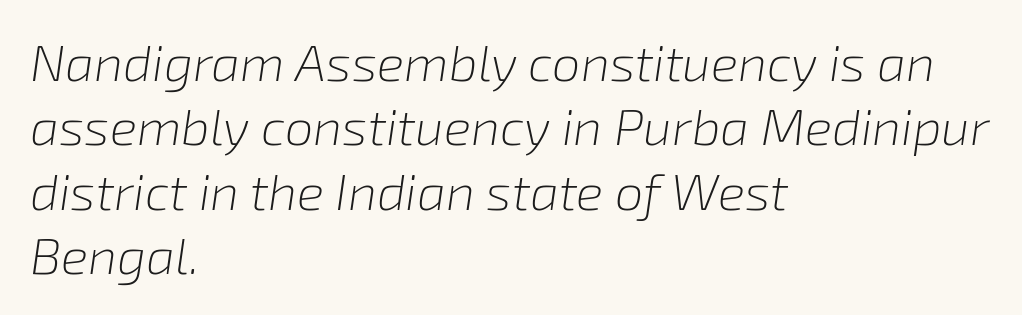
{"italic": "yes", "lean": "right", "slant_degrees": 8, "bold": "no", "weight": "light", "width": "normal", "stroke_contrast": "low", "x_height": "medium", "monospaced": "no", "underline": "no", "align": "left", "line_spacing": "normal", "line_spacing_ratio": 1.26, "letter_spacing": "normal", "letter_spacing_em": 0.0, "glyph_px": 51}
